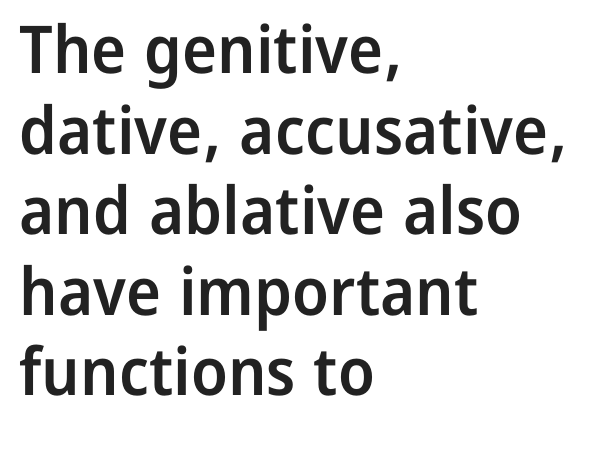
Q: Is the text bold? A: Semi-bold.
Q: Is the text italic (slanted)? A: No, it is upright.
Q: Is the typeface a serif or a sans-serif typeface? A: Sans-serif.
Q: Is the text underlined? A: No.
Q: How is the paragraph aligned? A: Left-aligned.
Q: Is the spacing between letters normal or unusually wide? A: Normal.
Q: Width (condensed, normal, or wide)? A: Normal.
Q: Stroke contrast? A: Low.
Q: x-height? A: Medium.
Q: Monospaced? A: No.
